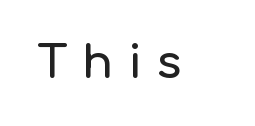
Q: Is the text italic (slanted)? A: No, it is upright.
Q: Is the typeface a serif or a sans-serif typeface? A: Sans-serif.
Q: Is the text underlined? A: No.
Q: Is the spacing between letters normal or unusually wide? A: Unusually wide.
Q: Width (condensed, normal, or wide)? A: Normal.
Q: Stroke contrast? A: Low.
Q: x-height? A: Medium.
Q: Monospaced? A: No.
